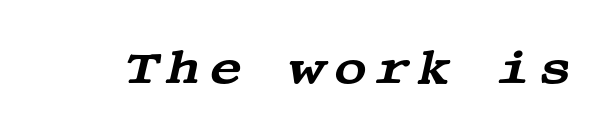
{"serif": "yes", "italic": "yes", "lean": "right", "slant_degrees": 13, "width": "wide", "stroke_contrast": "medium", "x_height": "large", "underline": "no", "glyph_px": 46}
